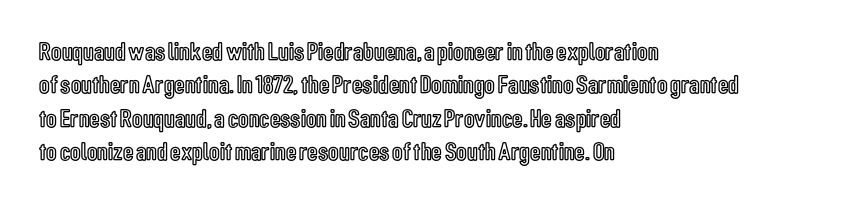
{"italic": "no", "underline": "no", "align": "left", "line_spacing": "normal", "line_spacing_ratio": 1.28, "letter_spacing": "normal", "letter_spacing_em": 0.0, "glyph_px": 26}
